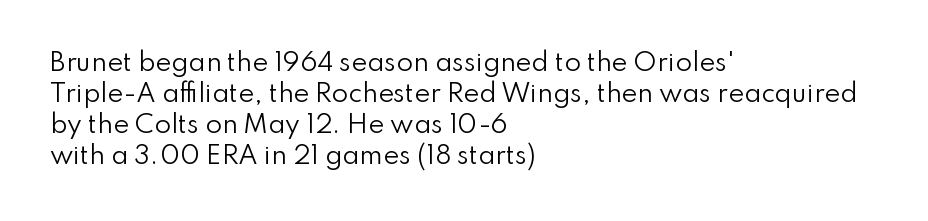
These lines keep a tight, regular rhythm from letter to letter. Notice how descenders clear the ascenders below comfortably — that's standard leading. These lines were composed using upright roman letters. One-word summary of the alignment: left. Nobody drew a line under any word here. The typesetting does not lean heavy: it is not bold.
